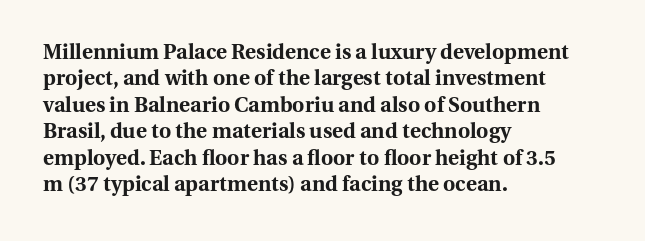
{"italic": "no", "bold": "yes", "underline": "no", "align": "left", "line_spacing": "normal", "line_spacing_ratio": 1.26, "letter_spacing": "normal", "letter_spacing_em": 0.0, "glyph_px": 21}
